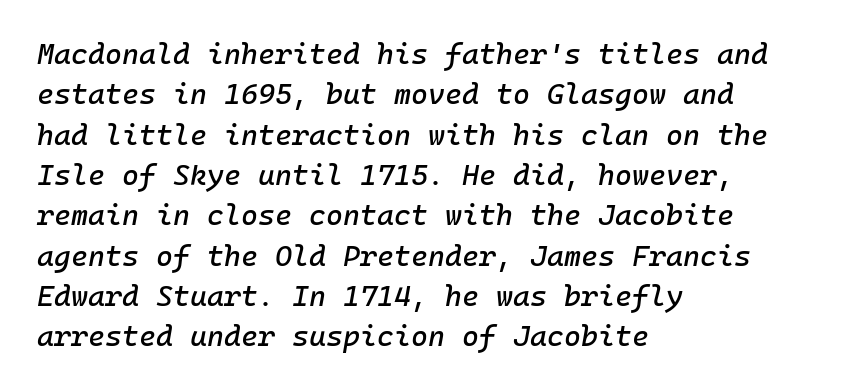
{"italic": "yes", "lean": "right", "slant_degrees": 10, "width": "normal", "stroke_contrast": "low", "x_height": "medium", "underline": "no", "align": "left", "line_spacing": "normal", "line_spacing_ratio": 1.39, "letter_spacing": "normal", "letter_spacing_em": 0.0, "glyph_px": 29}
